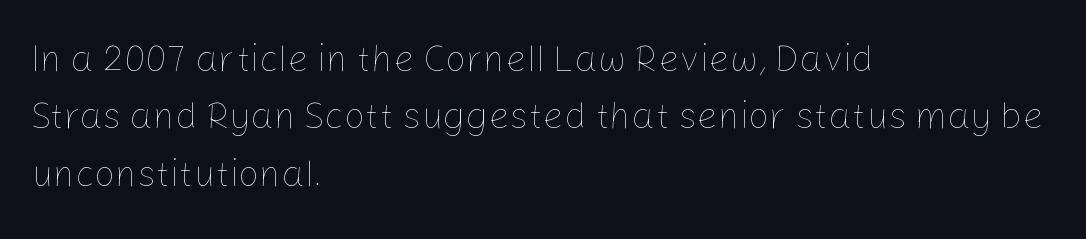
Q: Is the text bold? A: No.
Q: Is the text italic (slanted)? A: No, it is upright.
Q: Is the text underlined? A: No.
Q: How is the paragraph aligned? A: Left-aligned.
Q: Is the spacing between letters normal or unusually wide? A: Normal.
Q: Is the spacing between lines tight, normal or loose? A: Normal.
Q: Width (condensed, normal, or wide)? A: Normal.
Q: Stroke contrast? A: Low.
Q: x-height? A: Medium.
Q: Monospaced? A: No.
